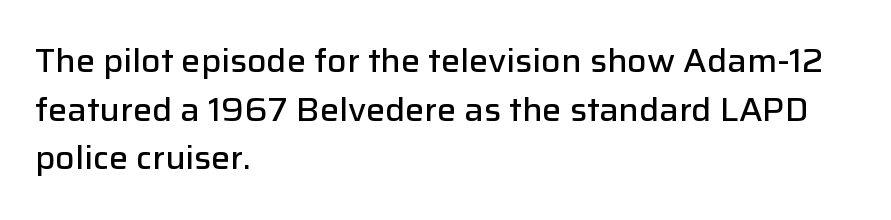
{"serif": "no", "italic": "no", "bold": "semi", "weight": "semibold", "width": "normal", "stroke_contrast": "low", "x_height": "medium", "monospaced": "no", "underline": "no", "align": "left", "line_spacing": "normal", "line_spacing_ratio": 1.52, "letter_spacing": "normal", "letter_spacing_em": 0.0, "glyph_px": 32}
